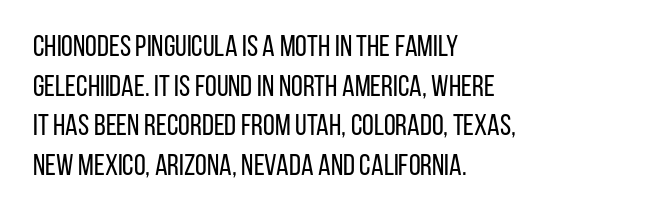
Q: Is the text bold? A: No.
Q: Is the text italic (slanted)? A: No, it is upright.
Q: Is the typeface a serif or a sans-serif typeface? A: Sans-serif.
Q: Is the text underlined? A: No.
Q: How is the paragraph aligned? A: Left-aligned.
Q: Is the spacing between letters normal or unusually wide? A: Normal.
Q: Is the spacing between lines tight, normal or loose? A: Normal.
Q: Width (condensed, normal, or wide)? A: Condensed.
Q: Stroke contrast? A: Low.
Q: x-height? A: Large.
Q: Monospaced? A: No.
